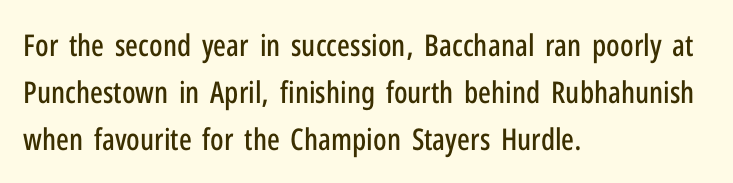
Proportional: the letters do not fall into vertical columns. The lines in this sample share a left origin and differ only in where they stop. Has an underline been added? It has not. The face used here is rendered with its standard letterfit.
